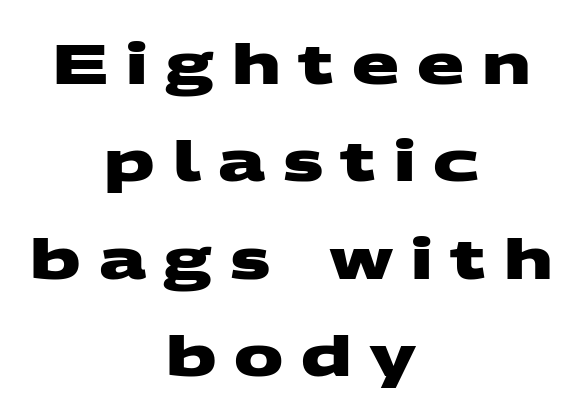
Q: Is the text bold? A: Yes.
Q: Is the typeface a serif or a sans-serif typeface? A: Sans-serif.
Q: Is the text underlined? A: No.
Q: How is the paragraph aligned? A: Centered.
Q: Is the spacing between letters normal or unusually wide? A: Unusually wide.
Q: Width (condensed, normal, or wide)? A: Wide.
Q: Stroke contrast? A: Medium.
Q: x-height? A: Large.
Q: Monospaced? A: No.
